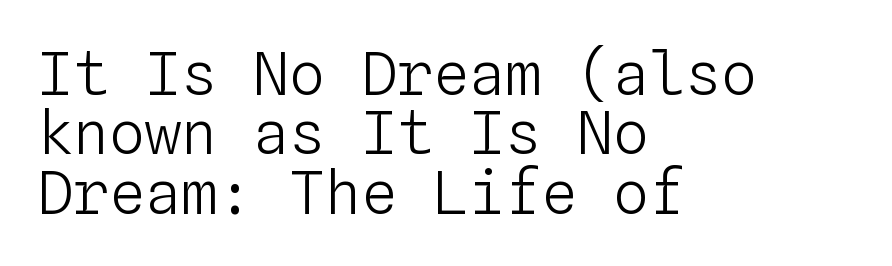
The image shows 60 px light type, upright, monospaced; set left-aligned, tight line spacing (0.99x), normal letter spacing, not underlined; low stroke contrast and a medium x-height.
